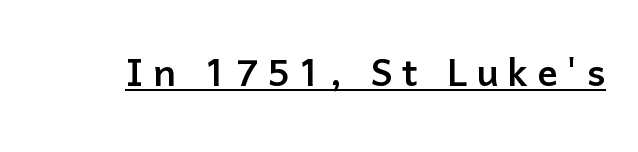
Q: Is the text italic (slanted)? A: No, it is upright.
Q: Is the typeface a serif or a sans-serif typeface? A: Sans-serif.
Q: Is the text underlined? A: Yes.
Q: Width (condensed, normal, or wide)? A: Normal.
Q: Stroke contrast? A: Low.
Q: x-height? A: Medium.
Q: Monospaced? A: No.
